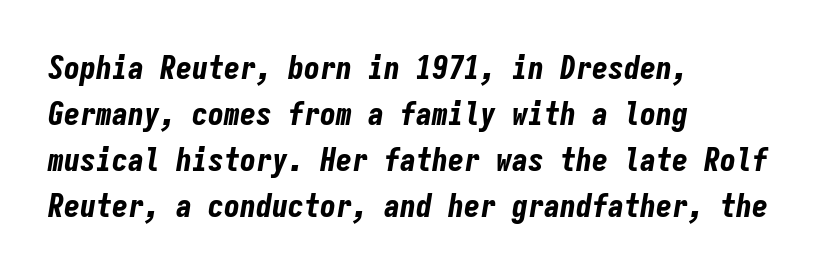
Q: Is the text bold? A: Yes.
Q: Is the text italic (slanted)? A: Yes, it leans right by about 9 degrees.
Q: Is the text underlined? A: No.
Q: How is the paragraph aligned? A: Left-aligned.
Q: Is the spacing between letters normal or unusually wide? A: Normal.
Q: Is the spacing between lines tight, normal or loose? A: Normal.
Q: Width (condensed, normal, or wide)? A: Condensed.
Q: Stroke contrast? A: Low.
Q: x-height? A: Medium.
Q: Monospaced? A: Yes.
